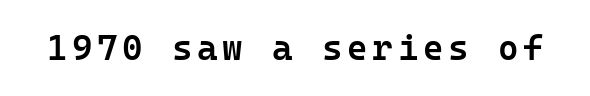
Words float on clear page, feet unadorned. This is moderately heavy type, rendered in semibold. Do the characters align in a grid? Yes, the font is monospaced. Note: no serifs on the glyphs. These lines were composed using upright roman letters.
